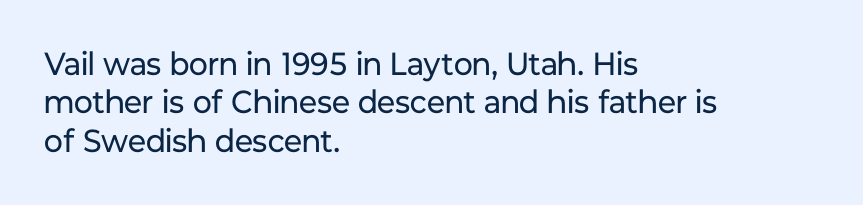
Q: Is the text bold? A: No.
Q: Is the text italic (slanted)? A: No, it is upright.
Q: Is the typeface a serif or a sans-serif typeface? A: Sans-serif.
Q: Is the text underlined? A: No.
Q: How is the paragraph aligned? A: Left-aligned.
Q: Is the spacing between letters normal or unusually wide? A: Normal.
Q: Width (condensed, normal, or wide)? A: Normal.
Q: Stroke contrast? A: Low.
Q: x-height? A: Medium.
Q: Monospaced? A: No.
